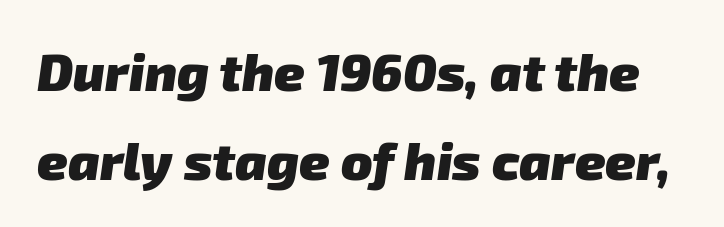
Q: Is the text bold? A: Yes.
Q: Is the typeface a serif or a sans-serif typeface? A: Sans-serif.
Q: Is the text underlined? A: No.
Q: Is the spacing between letters normal or unusually wide? A: Normal.
Q: Width (condensed, normal, or wide)? A: Normal.
Q: Stroke contrast? A: Low.
Q: x-height? A: Medium.
Q: Monospaced? A: No.
